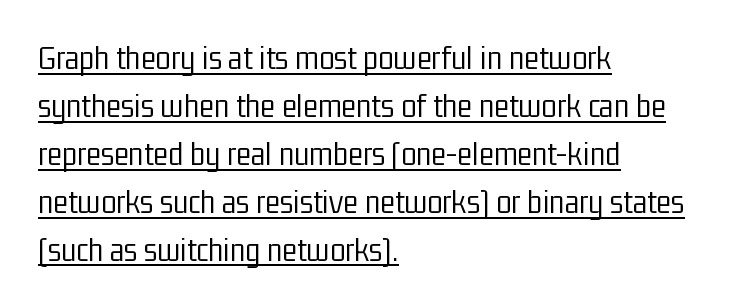
Is this a fixed-width face? No — the glyphs have proportional, varying widths. Glyph-to-glyph distance matches everyday printed text. Each line starts at the same left margin while the right side varies. The glyphs are accompanied by a horizontal stroke just below them. A quiet, ordinary-to-light weight characterises the typeface. Does the lettering tilt? It doesn't — this is upright.
